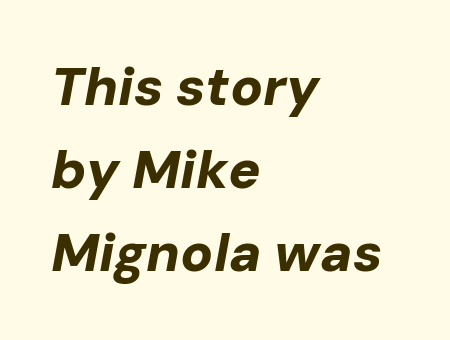
The image shows 54 px bold type, italic (leaning right); set left-aligned, normal line spacing (1.54x), normal letter spacing, not underlined; low stroke contrast and a medium x-height.
